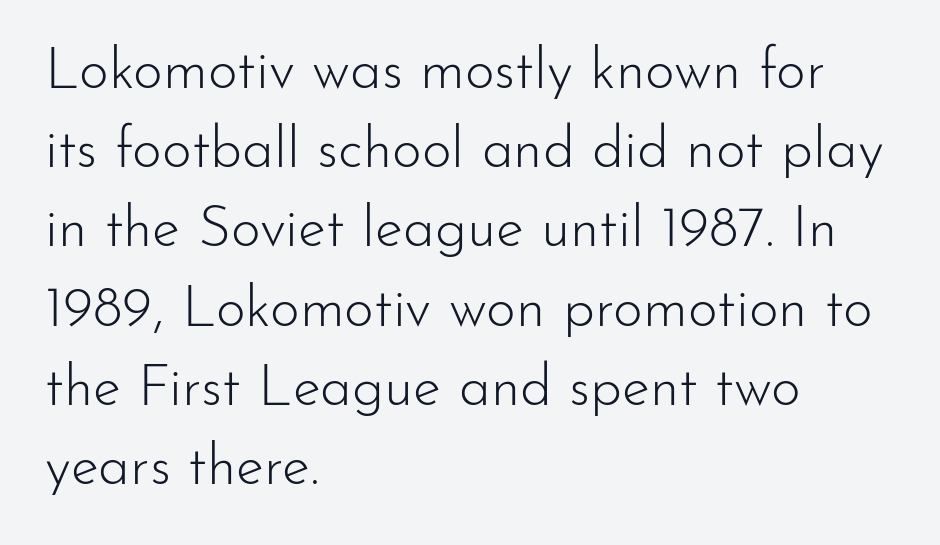
Q: Is the text bold? A: No.
Q: Is the text italic (slanted)? A: No, it is upright.
Q: Is the typeface a serif or a sans-serif typeface? A: Sans-serif.
Q: Is the text underlined? A: No.
Q: How is the paragraph aligned? A: Left-aligned.
Q: Is the spacing between letters normal or unusually wide? A: Normal.
Q: Is the spacing between lines tight, normal or loose? A: Normal.
Q: Width (condensed, normal, or wide)? A: Normal.
Q: Stroke contrast? A: Low.
Q: x-height? A: Small.
Q: Monospaced? A: No.
